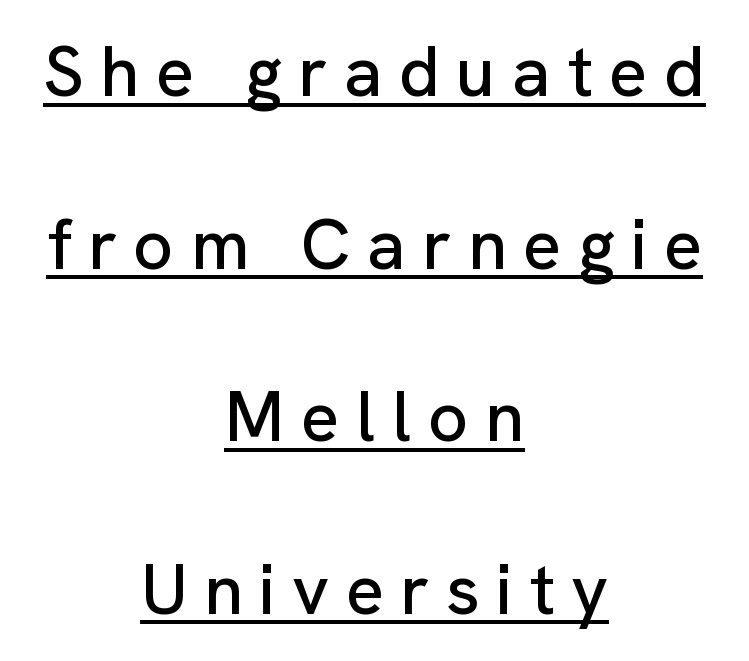
{"serif": "no", "italic": "no", "width": "normal", "stroke_contrast": "low", "x_height": "medium", "monospaced": "no", "underline": "yes", "align": "center", "line_spacing": "loose", "line_spacing_ratio": 2.43, "letter_spacing": "wide", "letter_spacing_em": 0.23, "glyph_px": 71}
